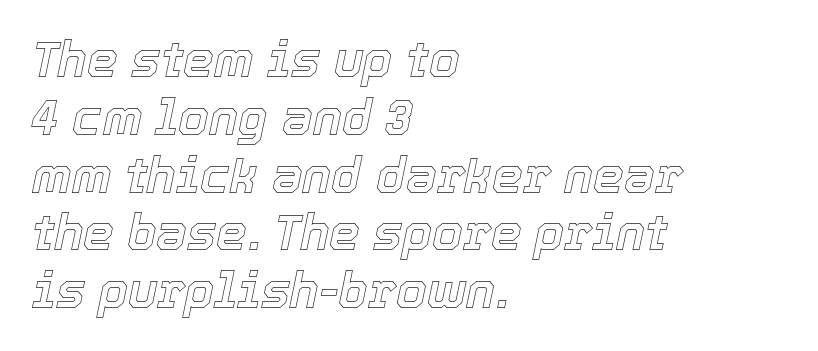
{"italic": "yes", "lean": "right", "slant_degrees": 12, "width": "normal", "x_height": "medium", "monospaced": "no", "underline": "no", "align": "left", "line_spacing_ratio": 1.18, "letter_spacing": "normal", "letter_spacing_em": 0.0, "glyph_px": 49}
